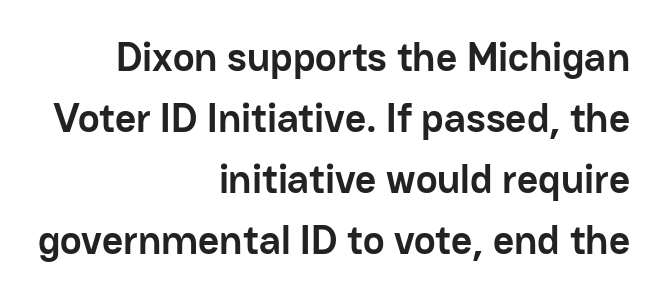
Q: Is the text bold? A: Yes.
Q: Is the text italic (slanted)? A: No, it is upright.
Q: Is the typeface a serif or a sans-serif typeface? A: Sans-serif.
Q: Is the text underlined? A: No.
Q: How is the paragraph aligned? A: Right-aligned.
Q: Is the spacing between letters normal or unusually wide? A: Normal.
Q: Is the spacing between lines tight, normal or loose? A: Normal.
Q: Width (condensed, normal, or wide)? A: Normal.
Q: Stroke contrast? A: Low.
Q: x-height? A: Medium.
Q: Monospaced? A: No.
